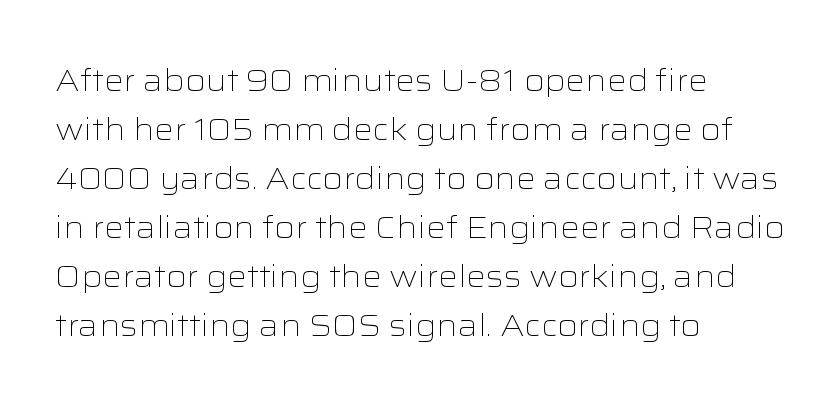
The image shows 31 px light, wide sans-serif type, upright; set left-aligned, normal line spacing (1.58x), normal letter spacing, not underlined; low stroke contrast and a medium x-height.
